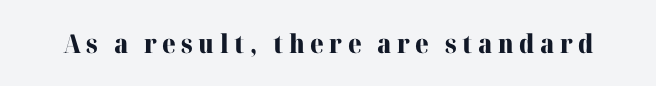
{"italic": "no", "bold": "yes", "underline": "no", "letter_spacing": "wide", "letter_spacing_em": 0.21, "glyph_px": 26}
